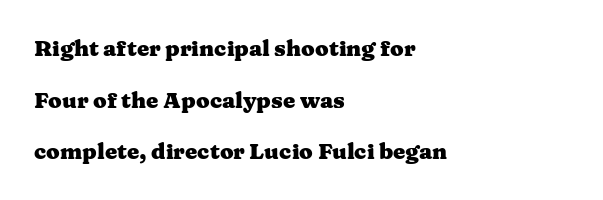
Q: Is the text bold? A: Yes.
Q: Is the text italic (slanted)? A: No, it is upright.
Q: Is the text underlined? A: No.
Q: How is the paragraph aligned? A: Left-aligned.
Q: Is the spacing between letters normal or unusually wide? A: Normal.
Q: Is the spacing between lines tight, normal or loose? A: Loose.
